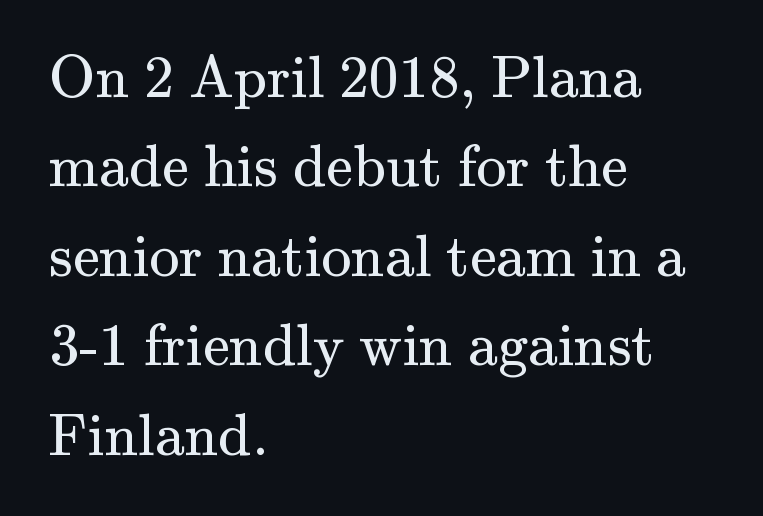
Q: Is the text bold? A: No.
Q: Is the text italic (slanted)? A: No, it is upright.
Q: Is the typeface a serif or a sans-serif typeface? A: Serif.
Q: Is the text underlined? A: No.
Q: How is the paragraph aligned? A: Left-aligned.
Q: Is the spacing between letters normal or unusually wide? A: Normal.
Q: Is the spacing between lines tight, normal or loose? A: Normal.
Q: Width (condensed, normal, or wide)? A: Normal.
Q: Stroke contrast? A: Medium.
Q: x-height? A: Small.
Q: Monospaced? A: No.
